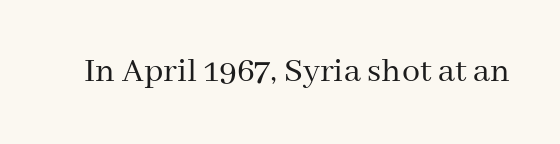
The image shows 36 px regular-weight serif type, upright; set normal letter spacing, not underlined; medium stroke contrast and a medium x-height.
